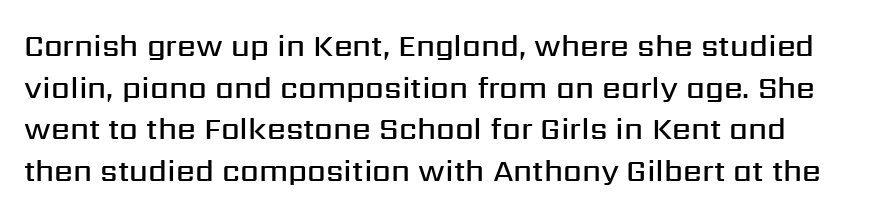
{"serif": "no", "italic": "no", "bold": "semi", "weight": "semibold", "width": "normal", "stroke_contrast": "medium", "x_height": "medium", "monospaced": "no", "underline": "no", "line_spacing": "normal", "line_spacing_ratio": 1.39, "letter_spacing": "normal", "letter_spacing_em": 0.0, "glyph_px": 30}
